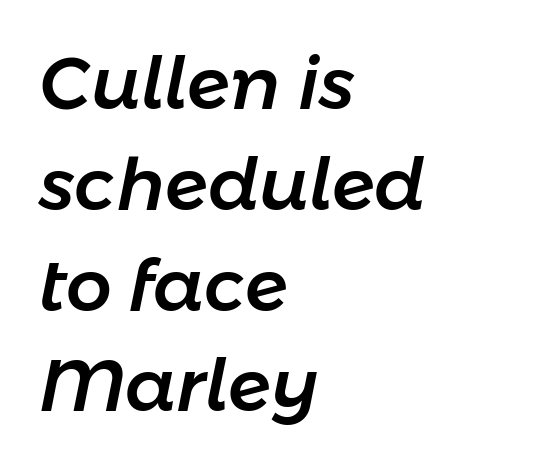
The image shows 72 px text type, italic (leaning right); set left-aligned, normal line spacing (1.4x), normal letter spacing, not underlined; low stroke contrast and a medium x-height.
